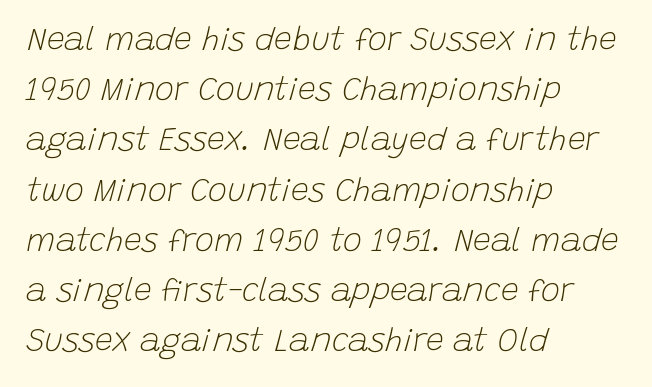
Q: Is the text bold? A: No.
Q: Is the text italic (slanted)? A: Yes, it leans right by about 15 degrees.
Q: Is the text underlined? A: No.
Q: How is the paragraph aligned? A: Left-aligned.
Q: Is the spacing between letters normal or unusually wide? A: Normal.
Q: Is the spacing between lines tight, normal or loose? A: Normal.
Q: Width (condensed, normal, or wide)? A: Normal.
Q: Stroke contrast? A: Low.
Q: x-height? A: Large.
Q: Monospaced? A: No.
